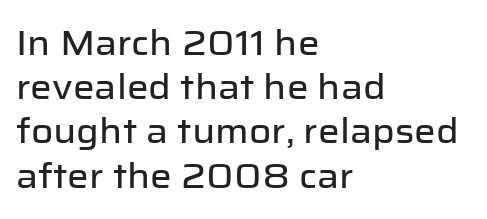
The image shows 34 px sans-serif type, upright; set left-aligned, normal line spacing (1.3x), normal letter spacing, not underlined; low stroke contrast and a medium x-height.
